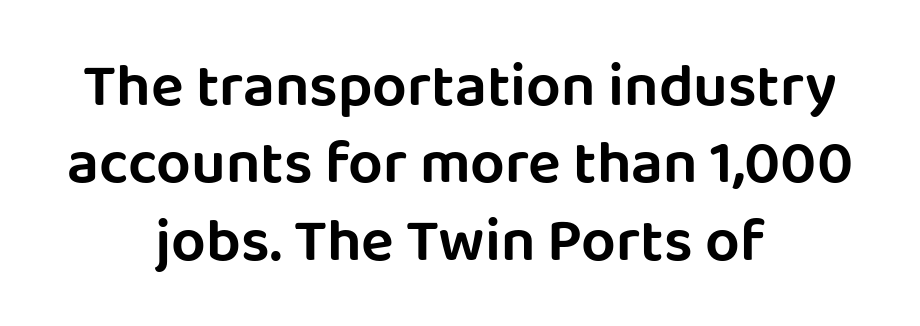
{"serif": "no", "italic": "no", "width": "normal", "stroke_contrast": "low", "x_height": "large", "monospaced": "no", "underline": "no", "align": "center", "line_spacing": "normal", "line_spacing_ratio": 1.27, "letter_spacing": "normal", "letter_spacing_em": 0.0, "glyph_px": 61}
